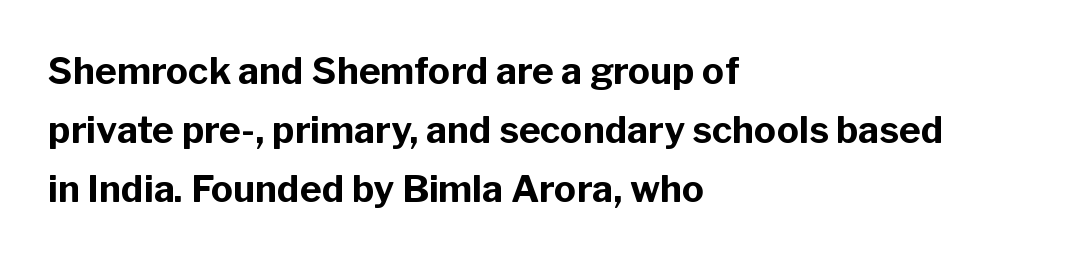
Q: Is the text bold? A: Yes.
Q: Is the text italic (slanted)? A: No, it is upright.
Q: Is the typeface a serif or a sans-serif typeface? A: Sans-serif.
Q: Is the text underlined? A: No.
Q: How is the paragraph aligned? A: Left-aligned.
Q: Is the spacing between letters normal or unusually wide? A: Normal.
Q: Is the spacing between lines tight, normal or loose? A: Normal.
Q: Width (condensed, normal, or wide)? A: Normal.
Q: Stroke contrast? A: Low.
Q: x-height? A: Medium.
Q: Monospaced? A: No.
